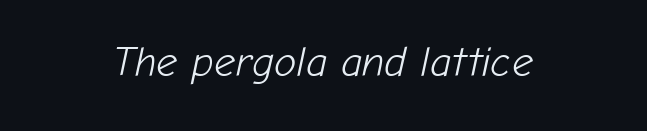
Q: Is the text bold? A: No.
Q: Is the text italic (slanted)? A: Yes, it leans right by about 12 degrees.
Q: Is the text underlined? A: No.
Q: Is the spacing between letters normal or unusually wide? A: Normal.
Q: Width (condensed, normal, or wide)? A: Normal.
Q: Stroke contrast? A: Low.
Q: x-height? A: Medium.
Q: Monospaced? A: No.
